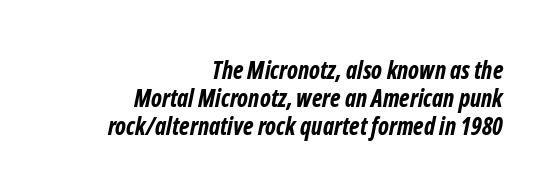
{"bold": "yes", "underline": "no", "align": "right", "line_spacing_ratio": 1.16, "letter_spacing": "normal", "letter_spacing_em": 0.0, "glyph_px": 24}
